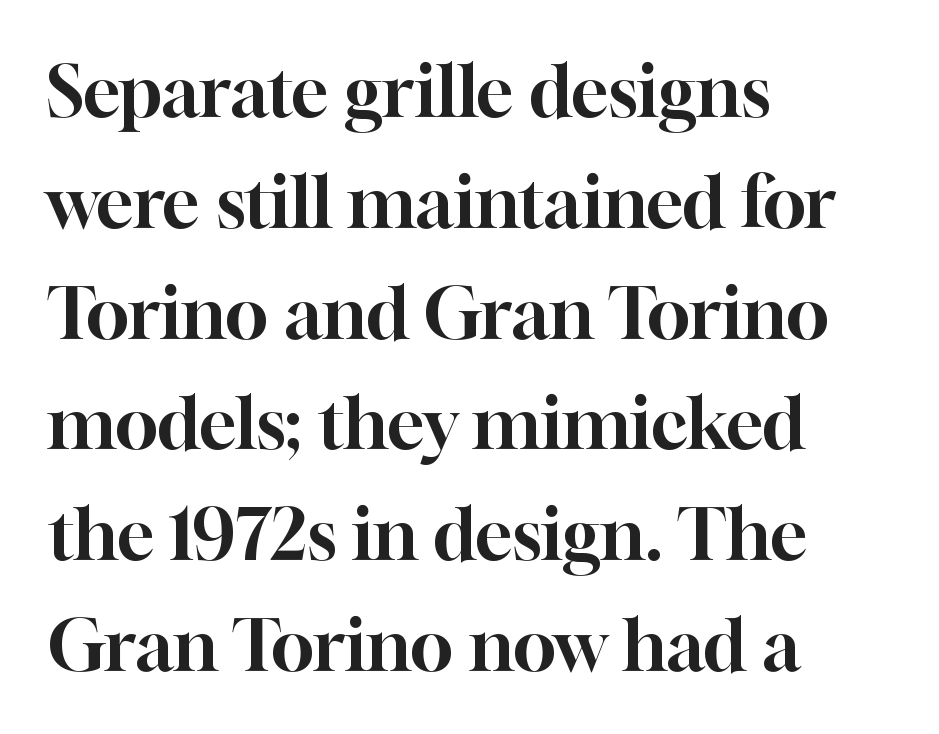
Regarding leading, the lines here are spaced in the standard way. Unlike italic type, these characters show no tilt at all. Compared with typical body copy, the letter spacing here is the same. Serif or sans? Serif — the stroke terminals have little feet. Which margin do the lines hug? The left one — the right edge is uneven. Each letter keeps its own natural width here, so spacing adapts to shape.
